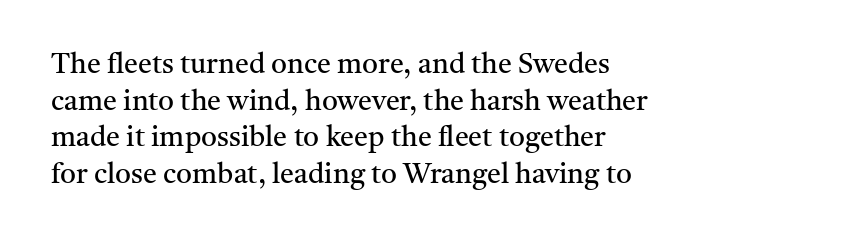
The image shows 28 px regular-weight serif type, upright; set left-aligned, normal line spacing (1.31x), normal letter spacing, not underlined; medium stroke contrast and a medium x-height.
